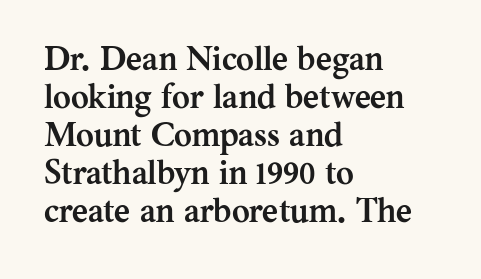
The image shows 34 px semibold serif type, upright; set left-aligned, tight line spacing (1.12x), normal letter spacing, not underlined; medium stroke contrast and a medium x-height.
